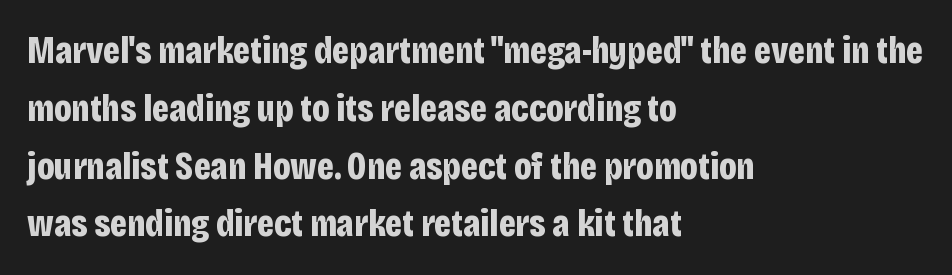
The image shows 38 px bold, condensed sans-serif type, upright; set left-aligned, normal line spacing (1.52x), normal letter spacing, not underlined; low stroke contrast and a large x-height.
